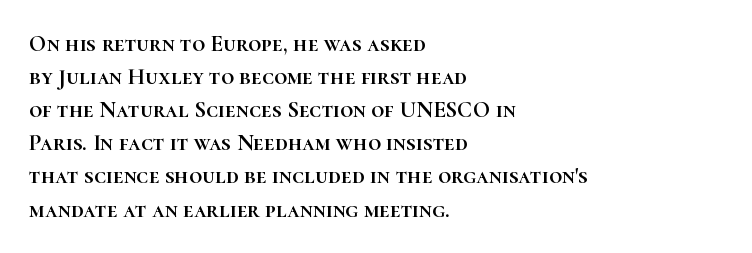
{"italic": "no", "underline": "no", "align": "left", "line_spacing": "normal", "line_spacing_ratio": 1.44, "letter_spacing": "normal", "letter_spacing_em": 0.0, "glyph_px": 23}
